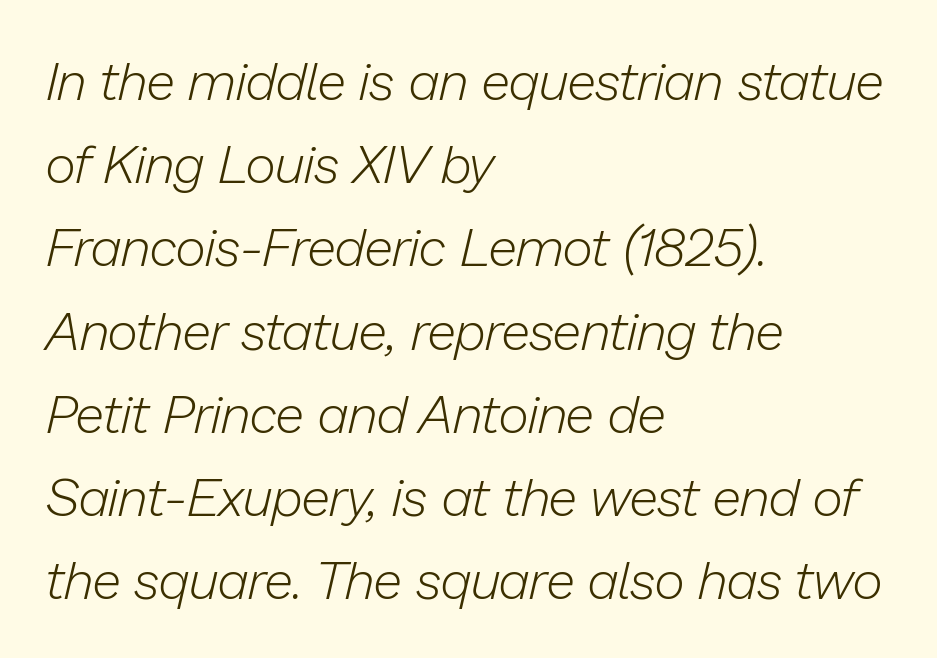
Proportional: the letters do not fall into vertical columns. The foot of each line stays bare and open. The axis of the letterforms is tilted away from vertical. Notice how descenders clear the ascenders below comfortably — that's standard leading.
